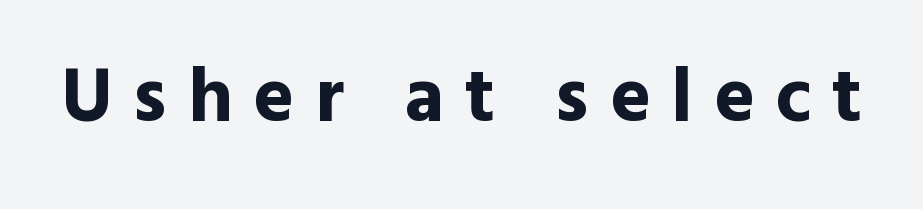
{"serif": "no", "italic": "no", "bold": "yes", "weight": "bold", "width": "normal", "x_height": "medium", "monospaced": "no", "underline": "no", "letter_spacing": "wide", "letter_spacing_em": 0.27, "glyph_px": 77}
